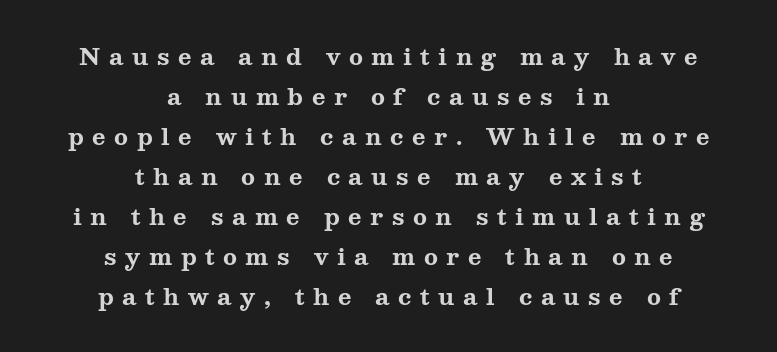
The image shows 23 px bold type, upright; set centered, line spacing 1.74x, unusually wide letter spacing (+0.37 em), not underlined.
